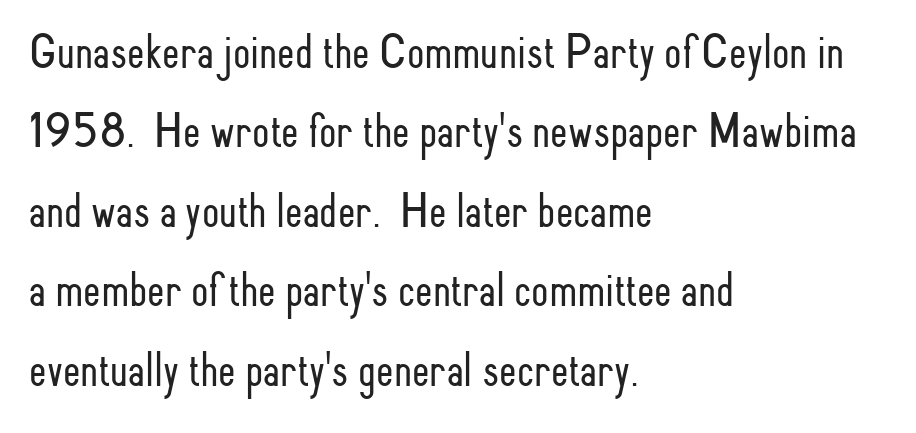
Interline gaps are of average width in this sample. Bold? No — there's no thickening of the strokes. It's the straight-up-and-down kind of type. The type family on display is of the sans-serif kind.
